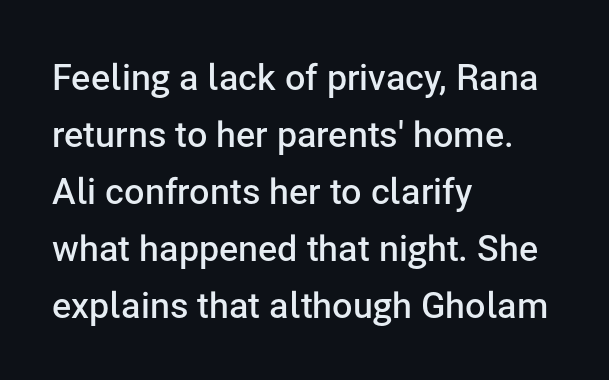
How heavy is the stroke? Medium-heavy — a semibold, shy of bold. If you drew a line through each stem, it would be perfectly vertical. Bare-footed words on every line. The font family rendered here belongs to the sans-serif group. Quick note: interline space is typical. Where is the straight margin? On the left.
